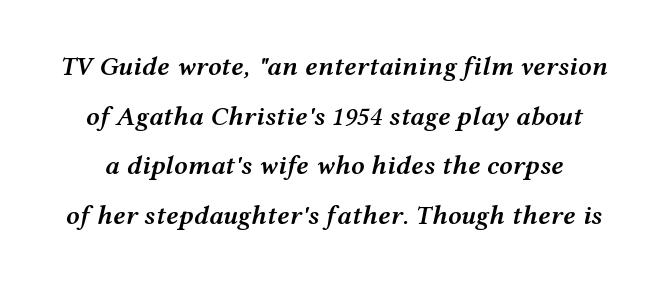
The image shows 27 px text type, italic (leaning right); set line spacing 1.84x, normal letter spacing, not underlined.
